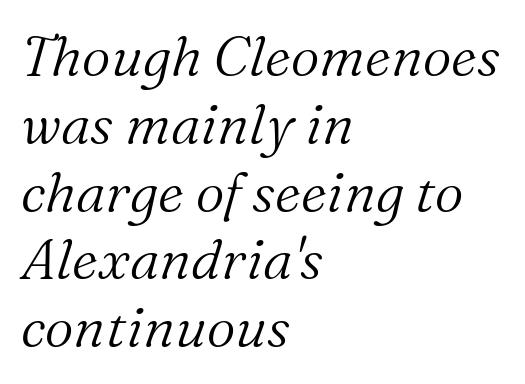
Q: Is the text bold? A: No.
Q: Is the text italic (slanted)? A: Yes, it leans right by about 16 degrees.
Q: Is the typeface a serif or a sans-serif typeface? A: Serif.
Q: Is the text underlined? A: No.
Q: How is the paragraph aligned? A: Left-aligned.
Q: Is the spacing between letters normal or unusually wide? A: Normal.
Q: Width (condensed, normal, or wide)? A: Normal.
Q: Stroke contrast? A: Medium.
Q: x-height? A: Medium.
Q: Monospaced? A: No.
